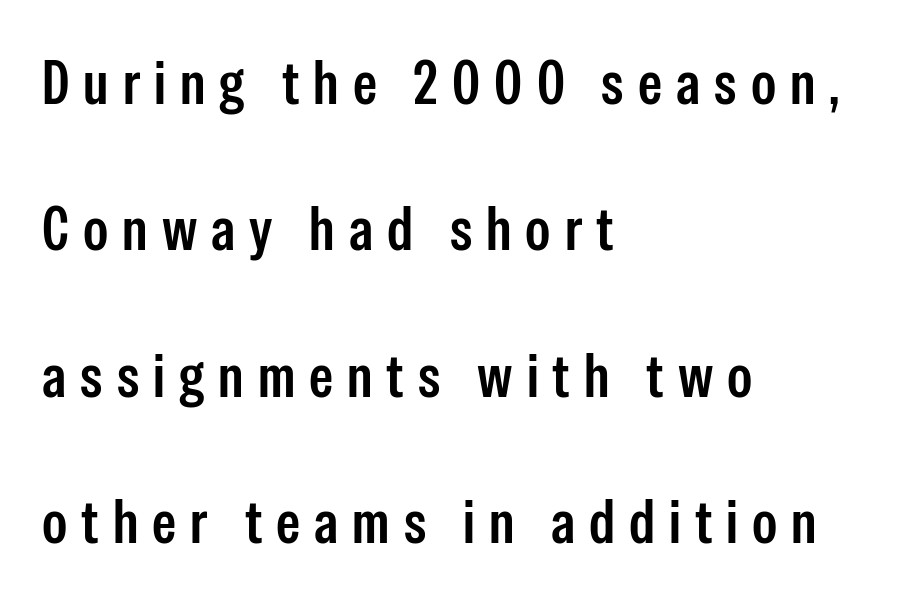
Leading: increased. The lettering holds an erect, upright posture throughout. The tracking reads as deliberately expanded to a designer's eye. Beneath every word, the page is bare.
